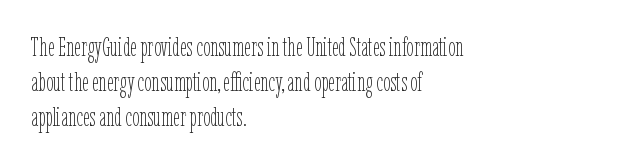
Q: Is the text bold? A: No.
Q: Is the text italic (slanted)? A: No, it is upright.
Q: Is the text underlined? A: No.
Q: How is the paragraph aligned? A: Left-aligned.
Q: Is the spacing between letters normal or unusually wide? A: Normal.
Q: Is the spacing between lines tight, normal or loose? A: Normal.
